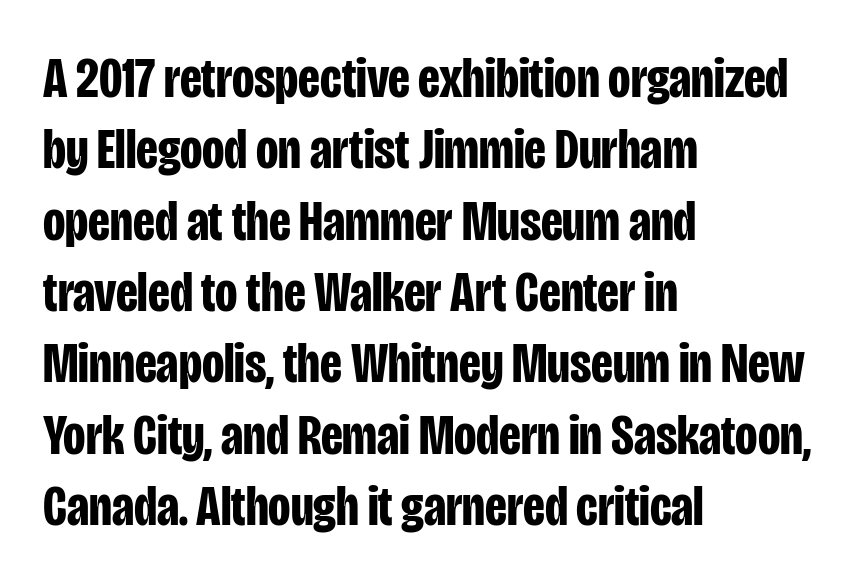
{"serif": "no", "italic": "no", "bold": "yes", "weight": "bold", "width": "condensed", "stroke_contrast": "low", "x_height": "large", "monospaced": "no", "underline": "no", "align": "left", "line_spacing_ratio": 1.23, "letter_spacing": "normal", "letter_spacing_em": 0.0, "glyph_px": 58}
